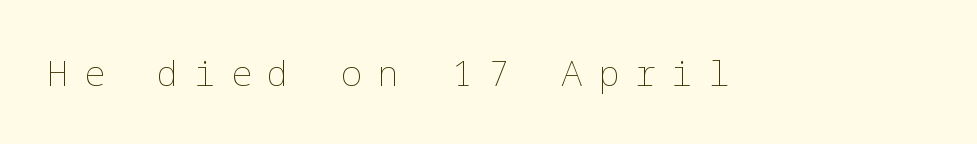
Q: Is the text bold? A: No.
Q: Is the text italic (slanted)? A: No, it is upright.
Q: Is the text underlined? A: No.
Q: Is the spacing between letters normal or unusually wide? A: Unusually wide.
Q: Width (condensed, normal, or wide)? A: Normal.
Q: Stroke contrast? A: Low.
Q: x-height? A: Medium.
